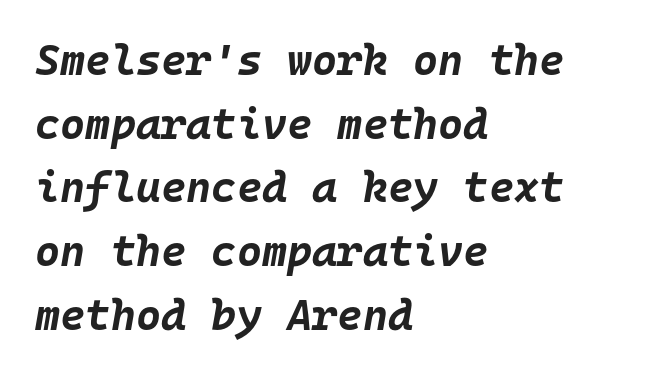
{"italic": "yes", "lean": "right", "slant_degrees": 10, "bold": "yes", "weight": "bold", "width": "normal", "stroke_contrast": "low", "x_height": "large", "monospaced": "yes", "underline": "no", "align": "left", "line_spacing": "normal", "line_spacing_ratio": 1.48, "letter_spacing": "normal", "letter_spacing_em": 0.0, "glyph_px": 43}
